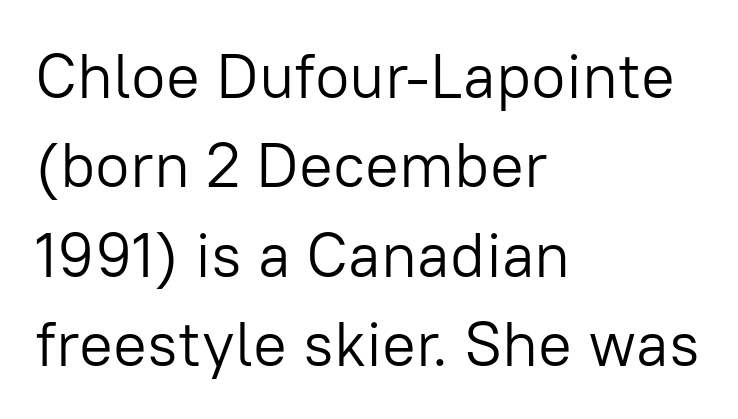
The image shows 63 px light sans-serif type, upright; set left-aligned, normal line spacing (1.42x), normal letter spacing, not underlined; low stroke contrast and a medium x-height.
